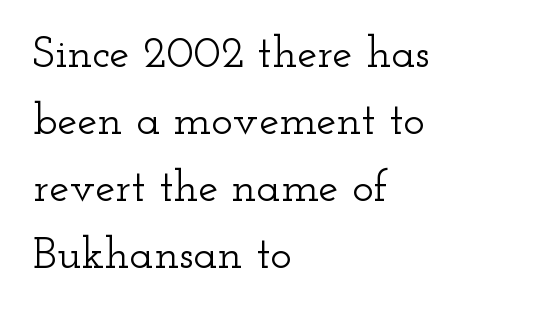
Underline: absent. Is the block centered? No — it sits flush against the left margin. Short note: letters normally spaced. Observe the serifs anchoring each vertical stroke in this sample. Tall strokes in this sample are plumb rather than angled. Think of a printed novel: that variable character pitch is what you see here.
